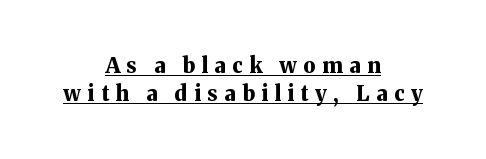
A rule runs beneath these lines of type. Centered paragraph, ragged on both sides. These words are printed bold, with thick strokes throughout. This sample uses an upright cut, with every glyph sitting square on the baseline. Caption: expanded tracking, letters set apart. Horizontal bands of white between lines are of average thickness.
